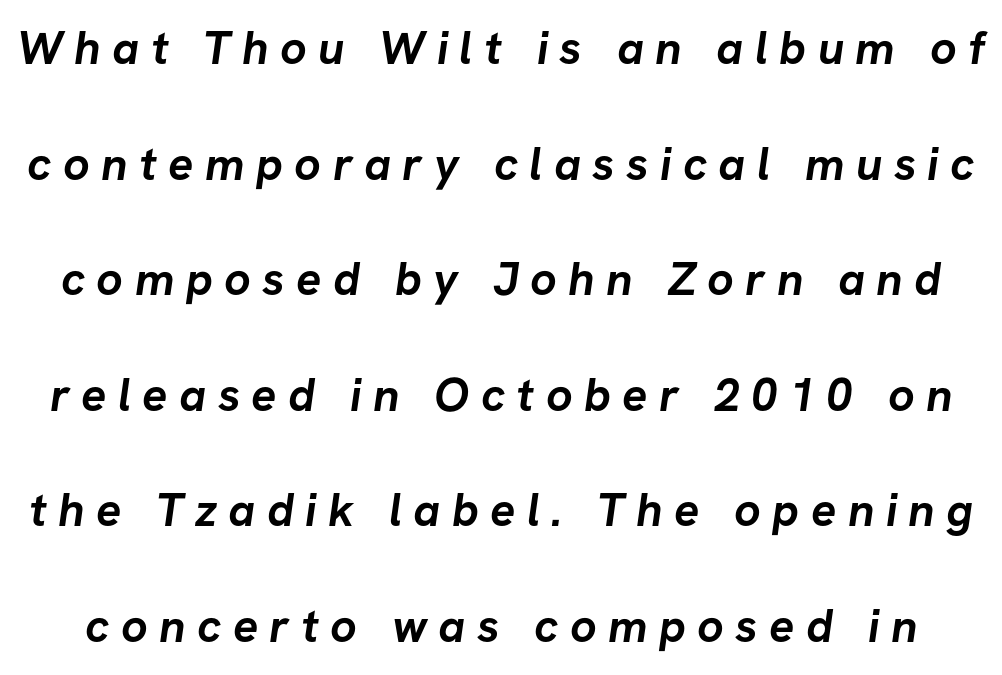
As a designer I'd log this as weight 700, bold. The designer went with a sans here, leaving each stem footless. Looks like regular typesetting: each glyph gets only the width it needs. The rendering inserts visible extra space after every character.
